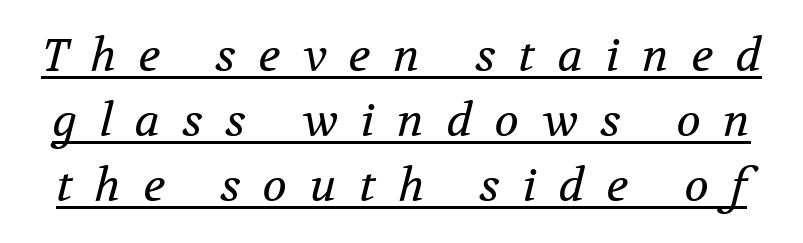
The image shows 45 px regular-weight serif type, italic (leaning right); set normal line spacing (1.44x), unusually wide letter spacing (+0.5 em), underlined; medium stroke contrast and a medium x-height.
